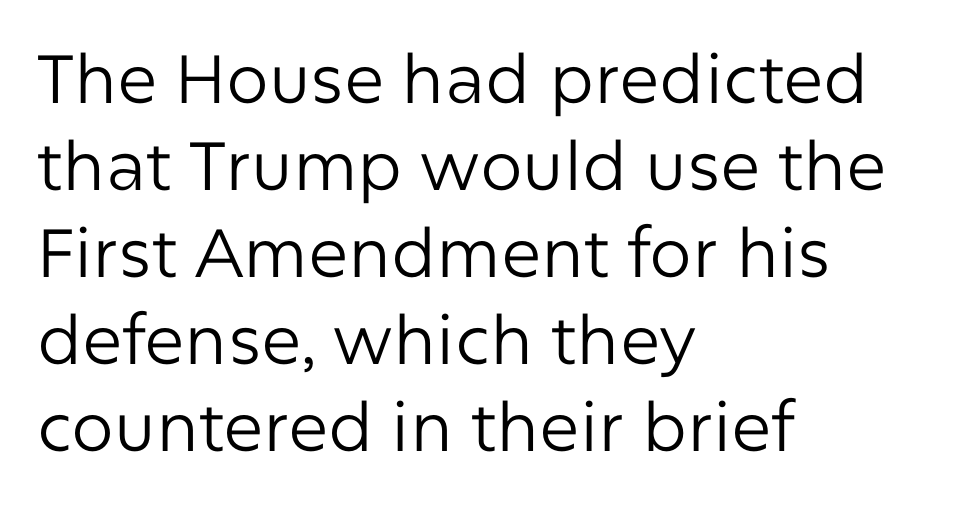
This block has exactly the height ordinary leading produces. Think of a printed novel: that variable character pitch is what you see here. No letter is thick-stroked: the sample isn't bold. Words float on clear page, feet unadorned.
